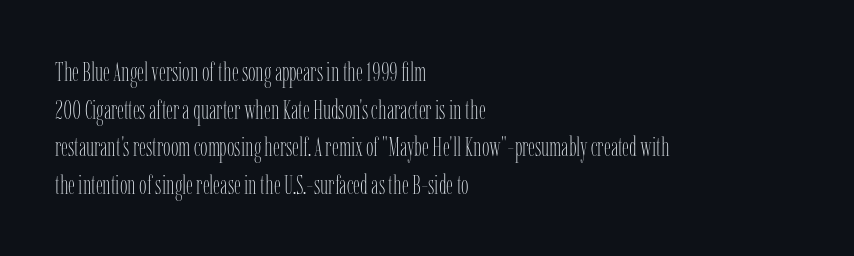
Q: Is the text bold? A: No.
Q: Is the text italic (slanted)? A: No, it is upright.
Q: Is the text underlined? A: No.
Q: How is the paragraph aligned? A: Left-aligned.
Q: Is the spacing between letters normal or unusually wide? A: Normal.
Q: Is the spacing between lines tight, normal or loose? A: Normal.
